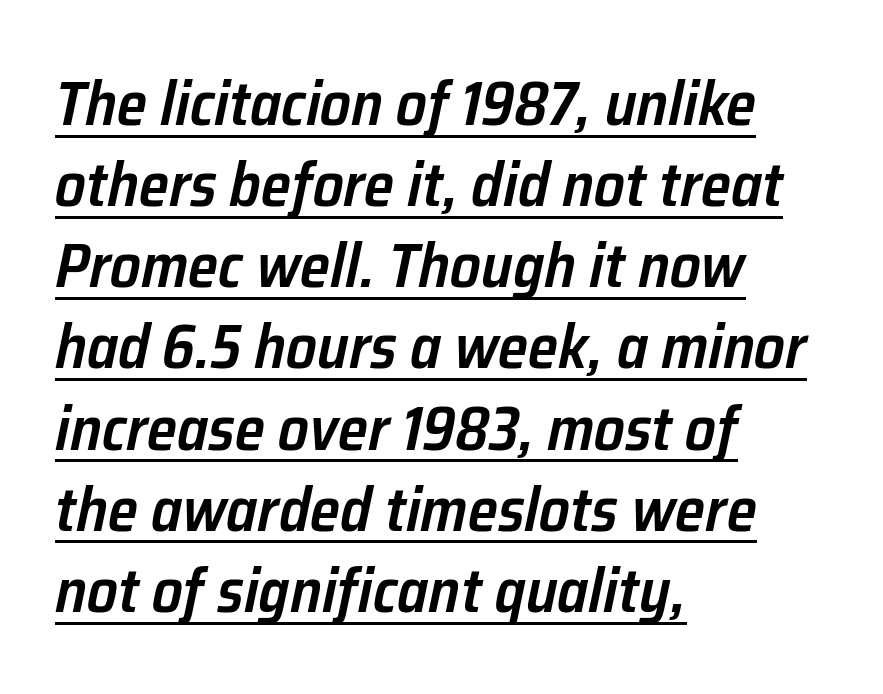
Each line starts at the same left margin while the right side varies. It's the slanting kind of type. The passage shown is semibold, sitting just below true bold. Between one letter and the next there's only the usual sliver of space. Every word sits above its own underline. Here the designer chose a conventional face with non-uniform glyph widths.
